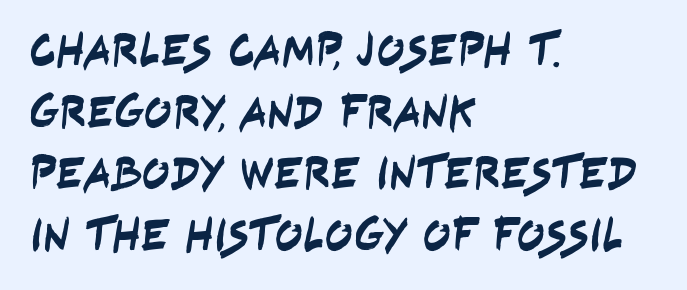
{"serif": "no", "width": "condensed", "stroke_contrast": "low", "x_height": "large", "monospaced": "no", "underline": "no", "align": "left", "line_spacing": "normal", "line_spacing_ratio": 1.34, "letter_spacing": "normal", "letter_spacing_em": 0.0, "glyph_px": 46}
